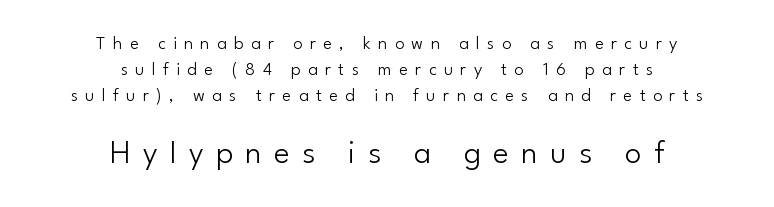
Q: Is the text bold? A: No.
Q: Is the text italic (slanted)? A: No, it is upright.
Q: Is the typeface a serif or a sans-serif typeface? A: Sans-serif.
Q: Is the text underlined? A: No.
Q: How is the paragraph aligned? A: Centered.
Q: Is the spacing between letters normal or unusually wide? A: Unusually wide.
Q: Is the spacing between lines tight, normal or loose? A: Normal.
Q: Which block of text is set in a larger size, the first (top) or the second (bottom)? A: The second (bottom) one.
Q: Width (condensed, normal, or wide)? A: Normal.
Q: Stroke contrast? A: Low.
Q: x-height? A: Small.
Q: Monospaced? A: No.
